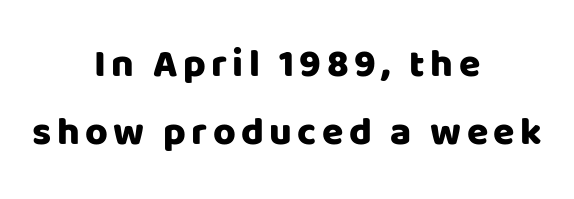
The image shows 39 px sans-serif type, upright; set centered, line spacing 1.75x, not underlined; low stroke contrast and a large x-height.
